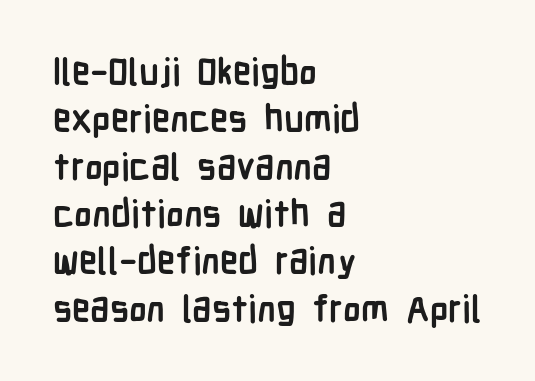
{"serif": "no", "italic": "no", "bold": "yes", "weight": "semibold", "width": "condensed", "stroke_contrast": "low", "x_height": "medium", "monospaced": "no", "underline": "no", "align": "left", "line_spacing": "normal", "line_spacing_ratio": 1.28, "letter_spacing": "normal", "letter_spacing_em": 0.0, "glyph_px": 37}
